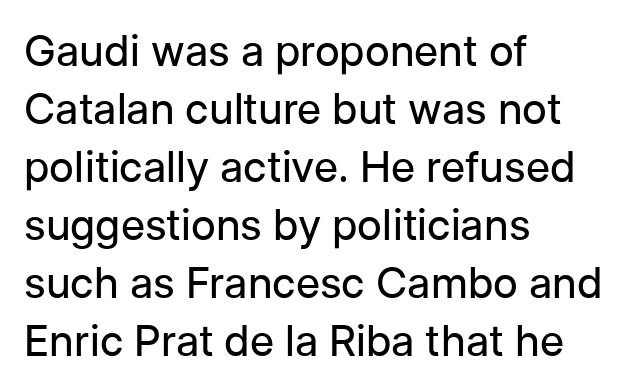
Spacing verdict: proportional, widths tailored to each character. I'd call this a sans setting — the letters go barefoot. Successive baselines arrive at the customary interval. Nobody drew a line under any word here. It's the straight-up-and-down kind of type.
